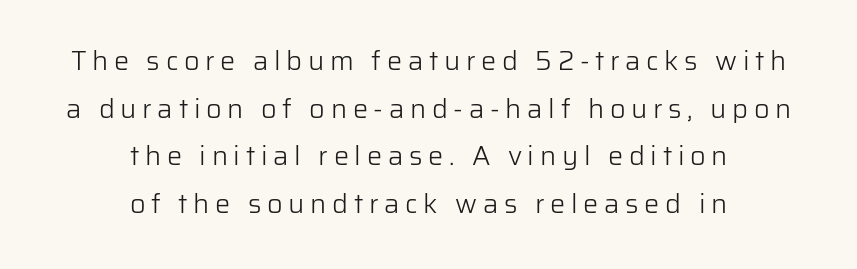
Q: Is the text bold? A: No.
Q: Is the text italic (slanted)? A: No, it is upright.
Q: Is the text underlined? A: No.
Q: How is the paragraph aligned? A: Centered.
Q: Is the spacing between letters normal or unusually wide? A: Unusually wide.
